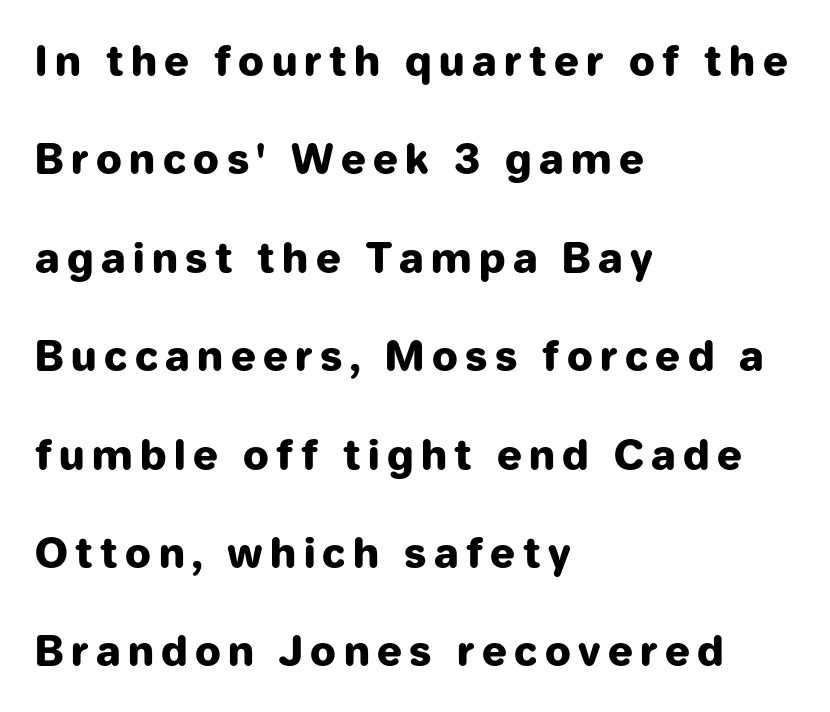
Q: Is the text bold? A: Yes.
Q: Is the text italic (slanted)? A: No, it is upright.
Q: Is the typeface a serif or a sans-serif typeface? A: Sans-serif.
Q: Is the text underlined? A: No.
Q: How is the paragraph aligned? A: Left-aligned.
Q: Is the spacing between lines tight, normal or loose? A: Loose.
Q: Width (condensed, normal, or wide)? A: Normal.
Q: Stroke contrast? A: Low.
Q: x-height? A: Medium.
Q: Monospaced? A: No.
